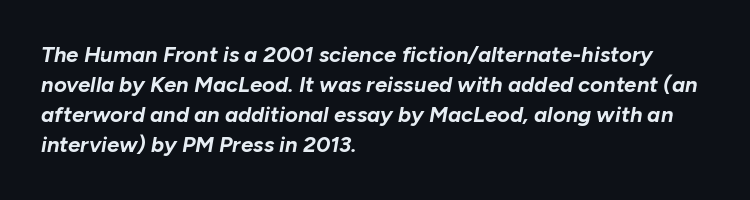
The image shows 22 px bold type, italic (leaning right); set left-aligned, normal line spacing (1.37x), normal letter spacing, not underlined.
